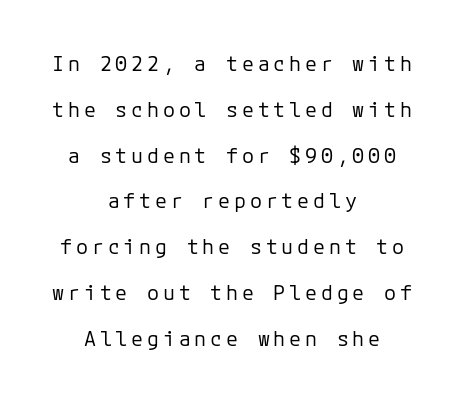
Q: Is the text bold? A: No.
Q: Is the text italic (slanted)? A: No, it is upright.
Q: Is the text underlined? A: No.
Q: How is the paragraph aligned? A: Centered.
Q: Is the spacing between lines tight, normal or loose? A: Loose.
